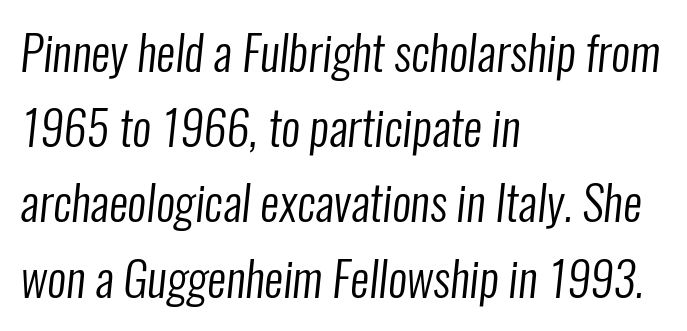
The image shows 47 px regular-weight, condensed sans-serif type; set left-aligned, normal line spacing (1.6x), normal letter spacing, not underlined; low stroke contrast and a medium x-height.
